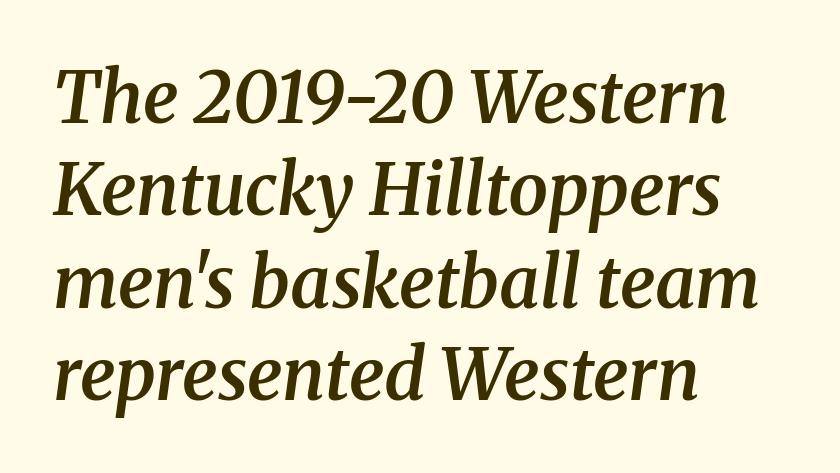
An italicized treatment has been applied to the whole sample. This sample is left-justified, so line endings fall wherever the words run out. Evenly set lines give the paragraph a standard silhouette. Stems and bowls a touch heavier than normal — semibold. Quick note: underline off. The rendering uses natural spacing where letterforms have individual widths.
